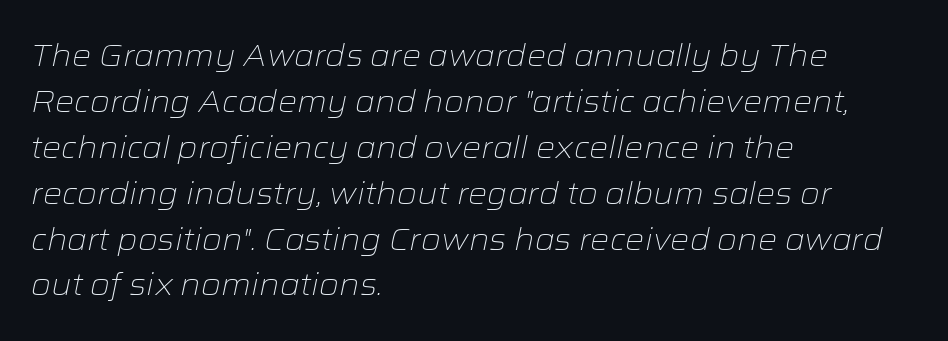
The image shows 30 px light, wide type, italic (leaning right); set left-aligned, normal line spacing (1.53x), normal letter spacing, not underlined; low stroke contrast and a medium x-height.
